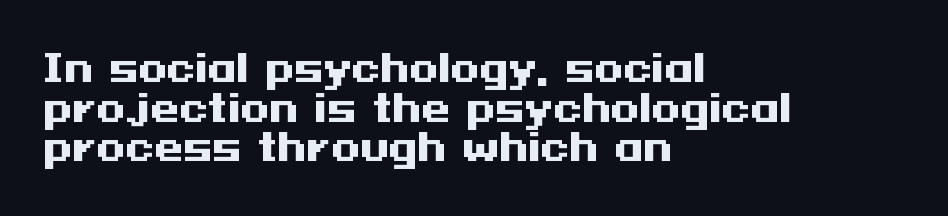
The image shows 37 px heavy, wide sans-serif type, upright; set left-aligned, tight line spacing (1.07x), normal letter spacing, not underlined; medium stroke contrast and a medium x-height.
